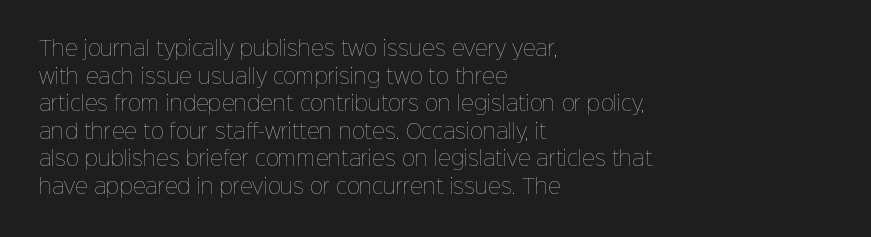
This rendering leaves character spacing at its baseline value. These lines stack with their left ends in a neat column. Reading down the column, the eye jumps a familiar distance to each next line. Stroke mass is kept to a normal reading level or below. Unlike italic type, these characters show no tilt at all. No word sits above an underline.
